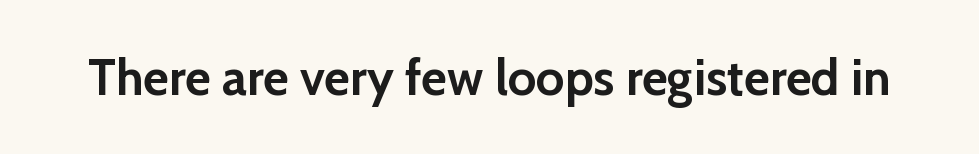
{"serif": "no", "italic": "no", "bold": "yes", "weight": "semibold", "width": "normal", "stroke_contrast": "low", "x_height": "medium", "monospaced": "no", "underline": "no", "letter_spacing": "normal", "letter_spacing_em": 0.0, "glyph_px": 50}
